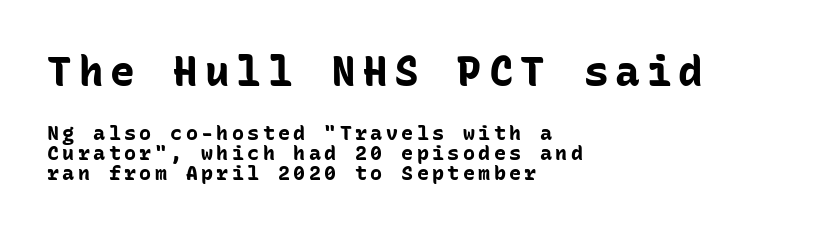
A dark, heavy texture on the line: the type is bold. Notice how the passage keeps a crisp vertical edge on the left only. Is the lower block the larger one? No — the upper block carries the bigger type. The glyphs in this specimen are sans serif.
